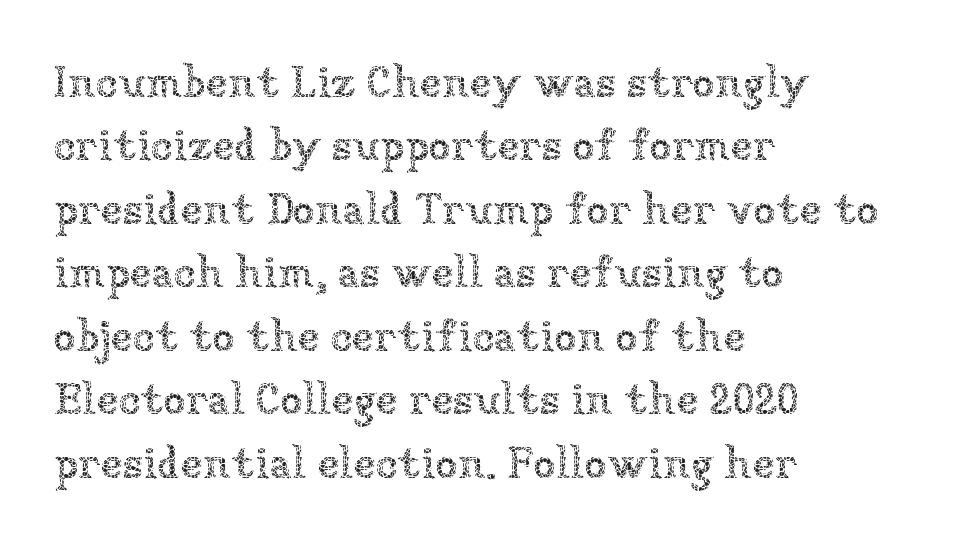
Just letters on the line, the space beneath them empty. Which margin do the lines hug? The left one — the right edge is uneven. The letters look calm and open, with moderate or lighter stems. Characters remain perfectly vertical along every line.
